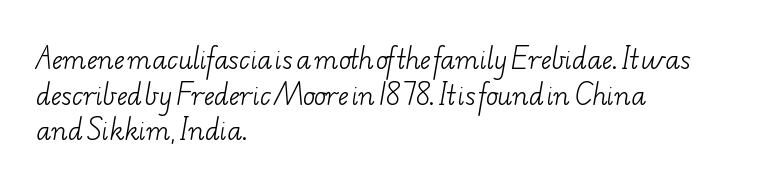
The image shows 25 px text type; set left-aligned, normal line spacing (1.43x), normal letter spacing, not underlined.
